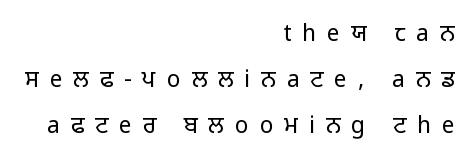
In terms of letterspacing, this is a distinctly airy, spread setting. The ragged edge is on the left, which tells us the setting is flush right. Posture: vertical. Bare-footed words on every line.
